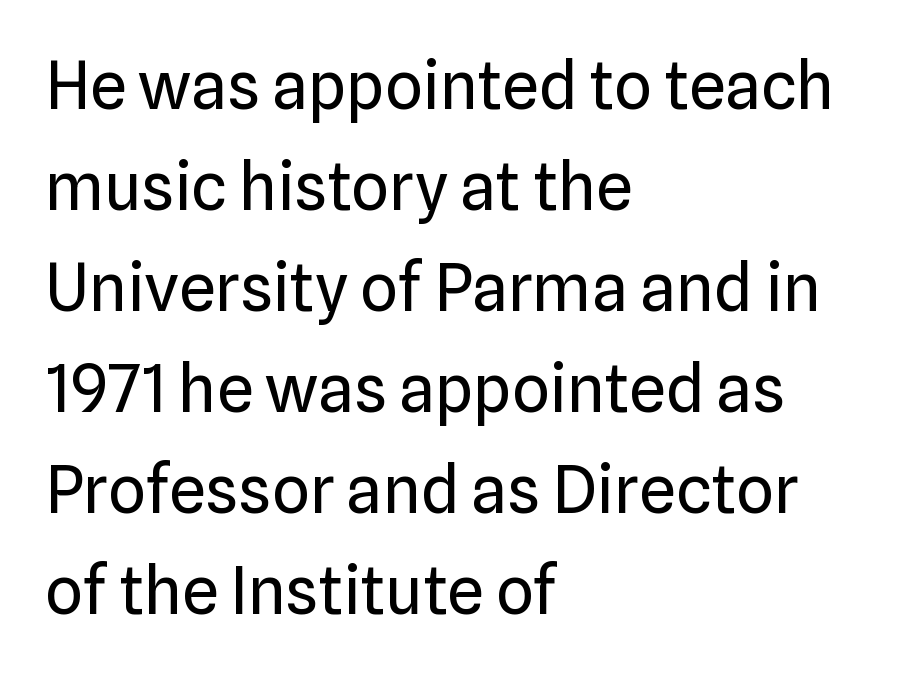
The image shows 66 px regular-weight sans-serif type, upright; set left-aligned, normal line spacing (1.53x), normal letter spacing, not underlined; low stroke contrast and a medium x-height.
